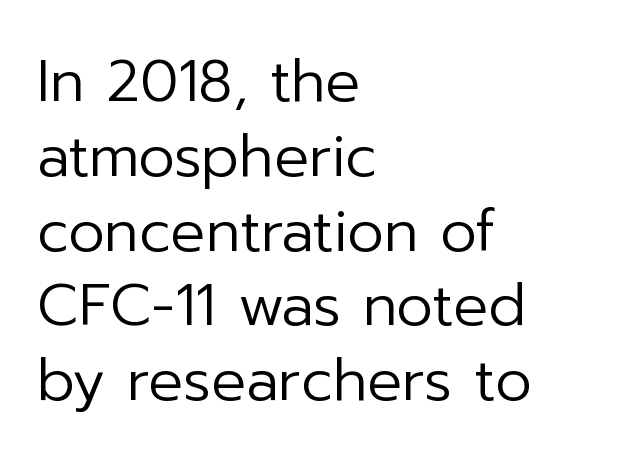
Here the glyphs are tracked normally, forming tight word shapes. The compositor pushed each line to the left boundary. To sum up the face: it is a sans, with no serifs. These lines were composed using upright roman letters.
